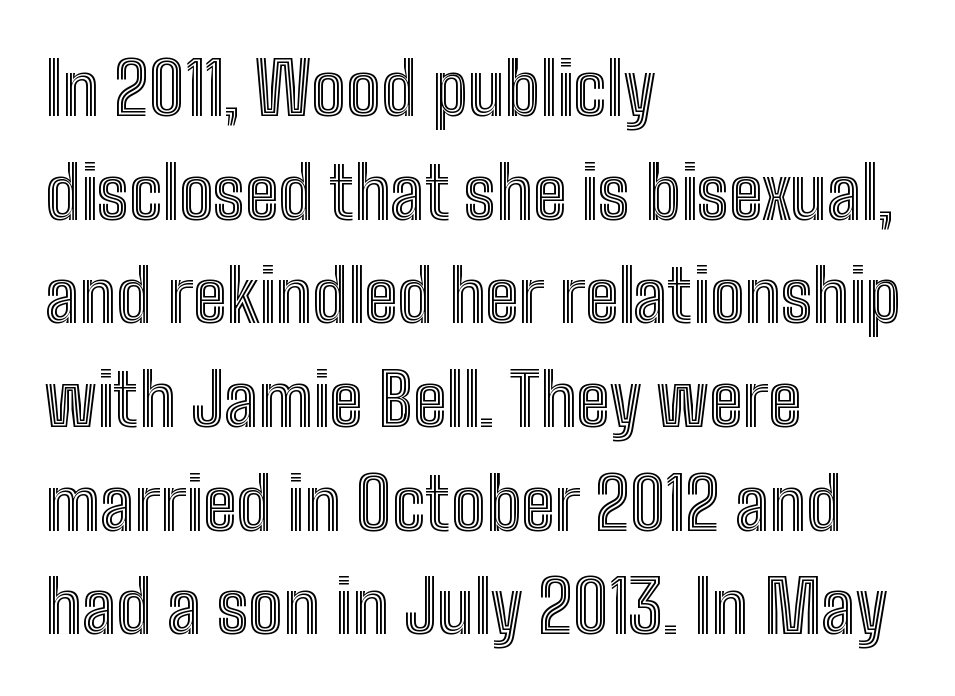
{"italic": "no", "width": "condensed", "x_height": "medium", "monospaced": "no", "underline": "no", "align": "left", "line_spacing": "normal", "line_spacing_ratio": 1.44, "letter_spacing": "normal", "letter_spacing_em": 0.0, "glyph_px": 72}
